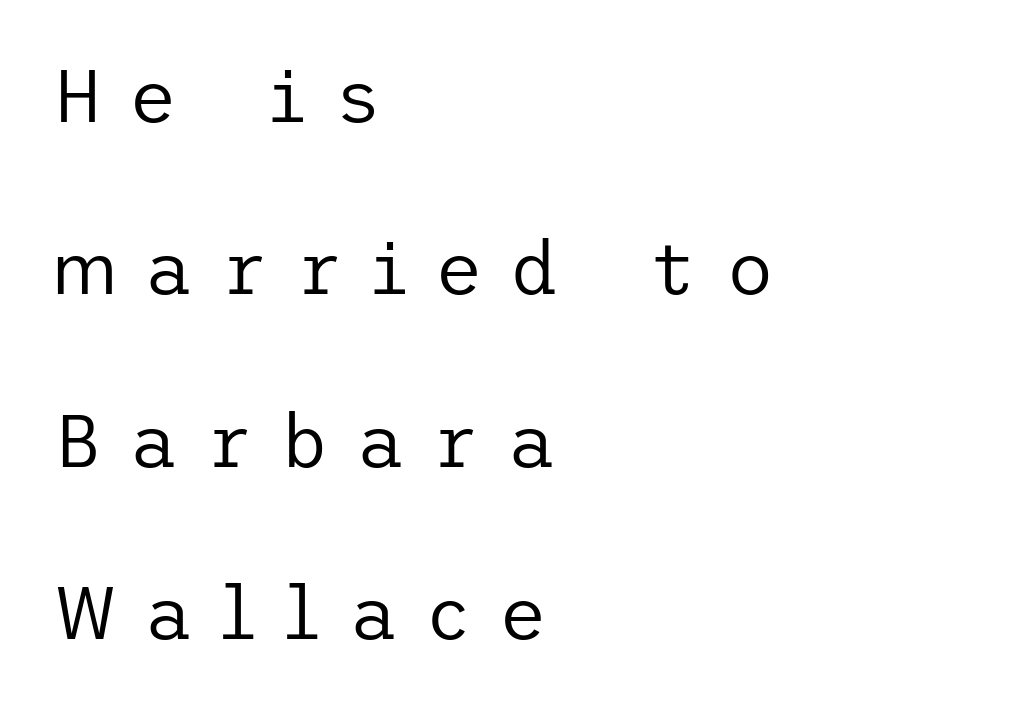
The block of text is sparse from top to bottom, with ample space between rows. Display-style spreading of the glyphs; the letterfit is very open. Nothing sits at the stroke ends, so this counts as sans-serif. The axis of the letterforms is exactly vertical. The glyphs are unaccompanied by any horizontal stroke below them.
